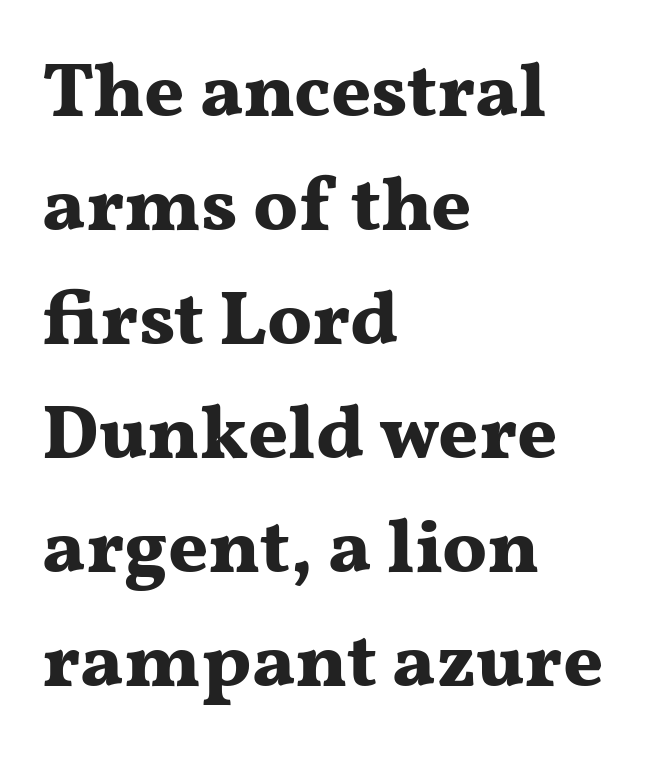
The image shows 77 px bold, wide serif type, upright; set left-aligned, normal line spacing (1.48x), normal letter spacing, not underlined; medium stroke contrast and a medium x-height.
